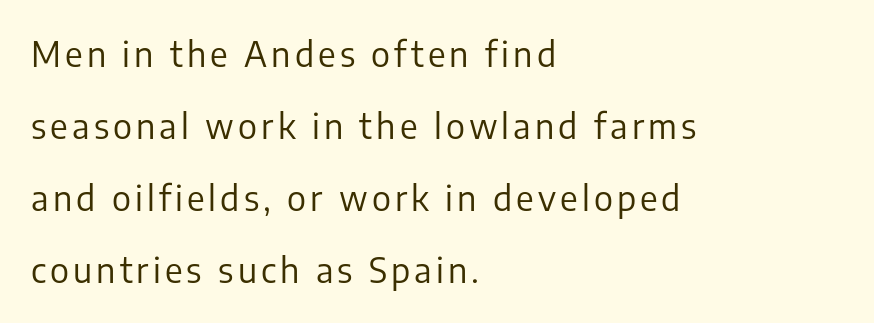
Posture: vertical. Stroke terminals: plain, sans-serif. Note the varied advance widths — an 'i' is clearly narrower than an 'm'. The letterforms sit at book weight or below. Plain, unruled lines of type.
